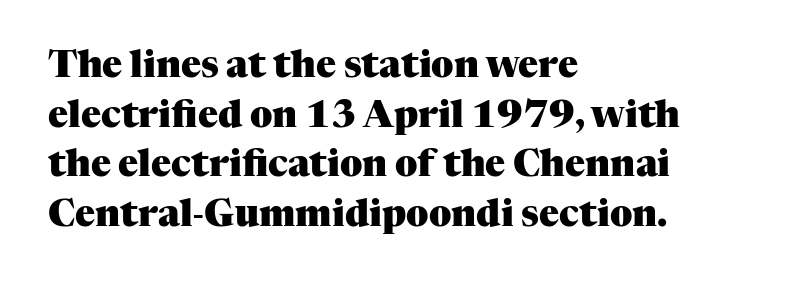
The image shows 37 px heavy serif type, upright; set left-aligned, normal line spacing (1.34x), normal letter spacing, not underlined; medium stroke contrast and a medium x-height.
